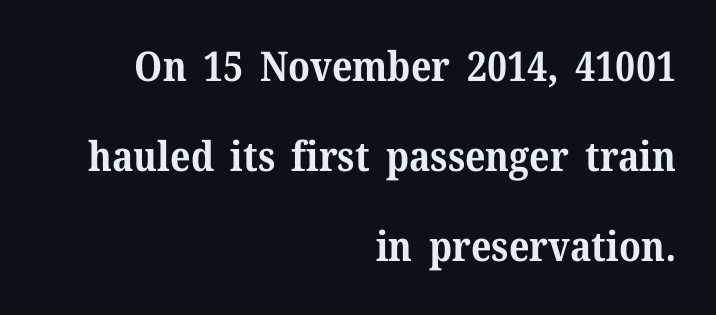
Q: Is the text bold? A: Yes.
Q: Is the text italic (slanted)? A: No, it is upright.
Q: Is the typeface a serif or a sans-serif typeface? A: Serif.
Q: Is the text underlined? A: No.
Q: How is the paragraph aligned? A: Right-aligned.
Q: Is the spacing between letters normal or unusually wide? A: Normal.
Q: Is the spacing between lines tight, normal or loose? A: Loose.
Q: Width (condensed, normal, or wide)? A: Normal.
Q: Stroke contrast? A: Medium.
Q: x-height? A: Medium.
Q: Monospaced? A: No.
